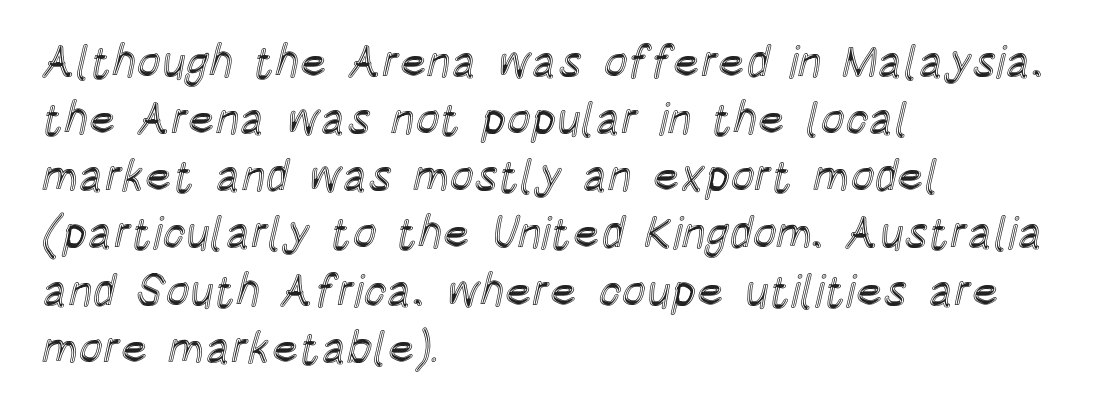
The space beneath each line is pristine and unruled. The face used here is rendered with its standard letterfit. Spacing verdict: proportional, widths tailored to each character. Baseline-to-baseline distance is the conventional proportion of letter height. The paragraph shown leans on its left margin.
